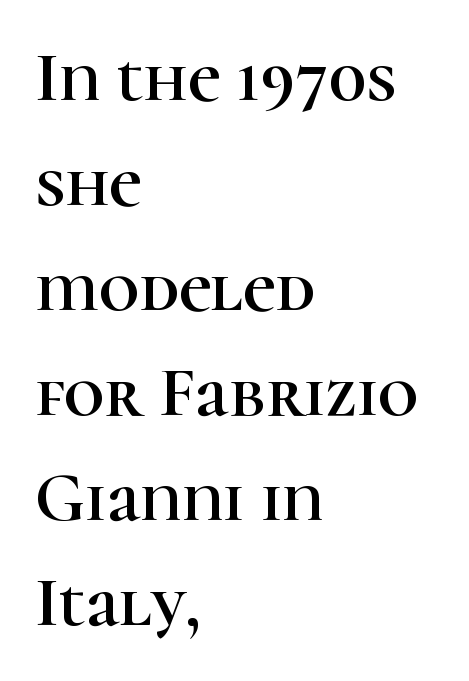
Layout note: lines flush left. Is there any slant? The stems are plumb. The gap between lines stays unmarked. Proportional: the letters do not fall into vertical columns. The face used here is rendered with its standard letterfit.
